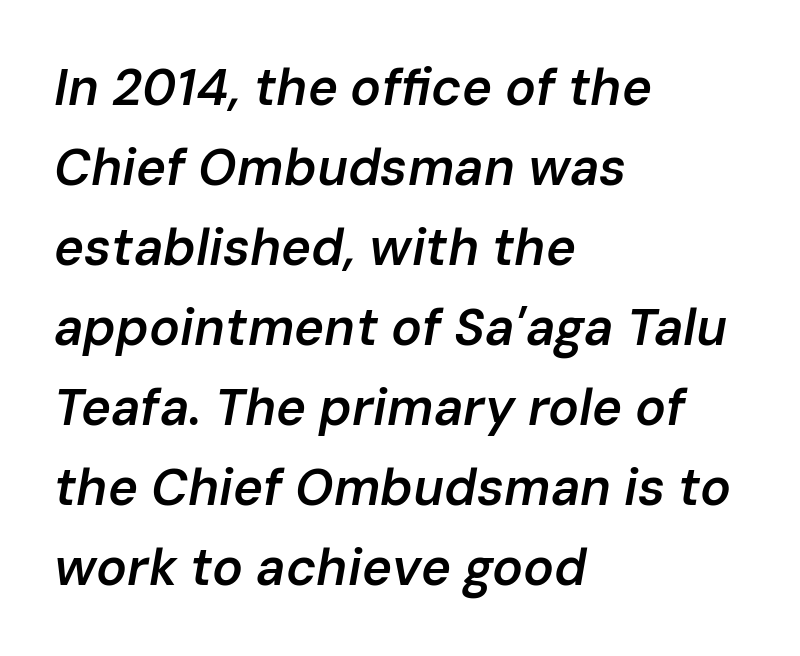
Vertical spacing — default. The space directly below the letters is spotless. Italic: yes, the glyphs are oblique. The tracking reads as untouched default to a designer's eye. These lines are rendered in a variable-pitch font.
